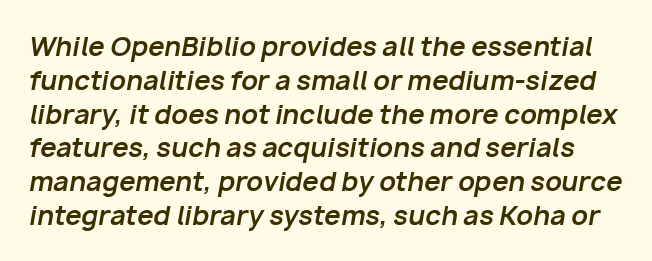
{"italic": "yes", "lean": "right", "slant_degrees": 10, "bold": "yes", "underline": "no", "line_spacing": "normal", "line_spacing_ratio": 1.3, "letter_spacing": "normal", "letter_spacing_em": 0.0, "glyph_px": 26}
